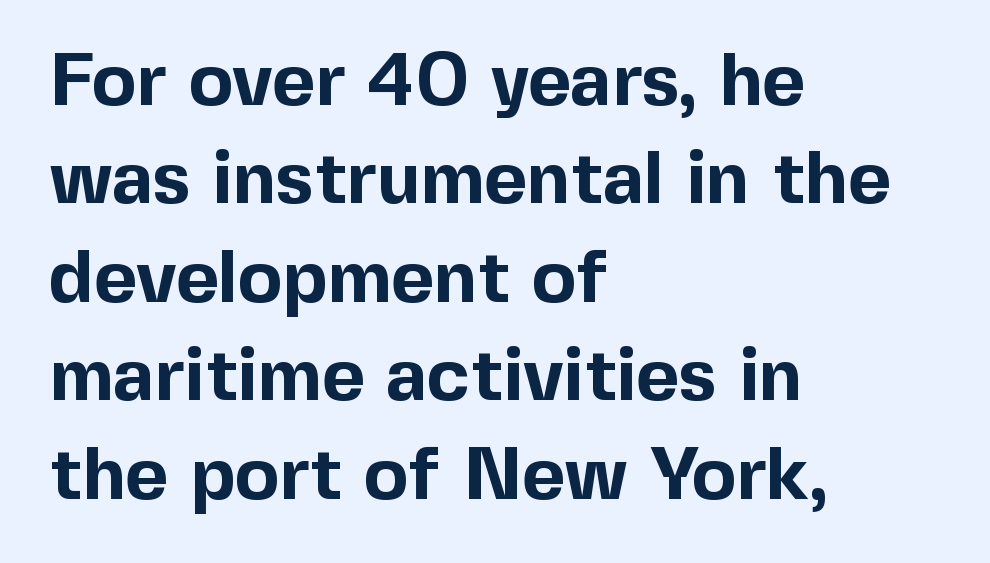
{"serif": "no", "italic": "no", "bold": "yes", "weight": "bold", "width": "normal", "x_height": "medium", "monospaced": "no", "underline": "no", "align": "left", "line_spacing": "normal", "line_spacing_ratio": 1.33, "letter_spacing": "normal", "letter_spacing_em": 0.0, "glyph_px": 74}
